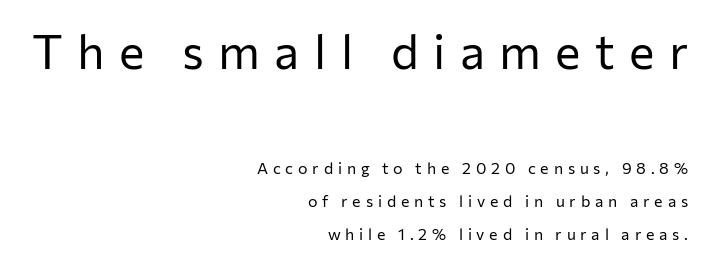
{"serif": "no", "italic": "no", "bold": "no", "weight": "regular", "width": "normal", "stroke_contrast": "low", "x_height": "medium", "monospaced": "no", "underline": "no", "align": "right", "line_spacing": "loose", "line_spacing_ratio": 2.06, "letter_spacing": "wide", "letter_spacing_em": 0.3, "larger_block": "first", "size_ratio": 3.0, "glyph_px": 48}
